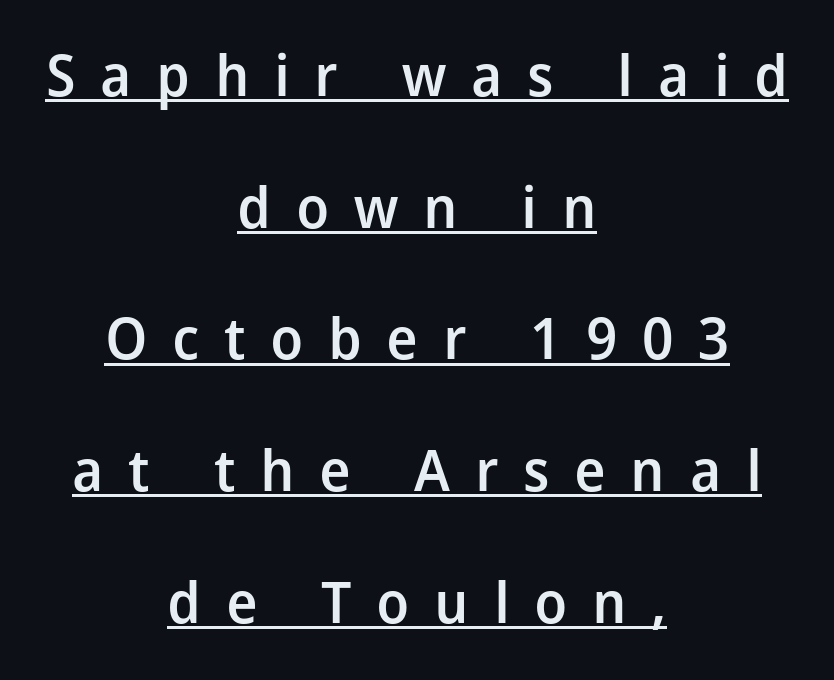
The image shows 57 px semibold sans-serif type, upright; set centered, loose line spacing (2.31x), unusually wide letter spacing (+0.43 em), underlined; low stroke contrast and a medium x-height.
